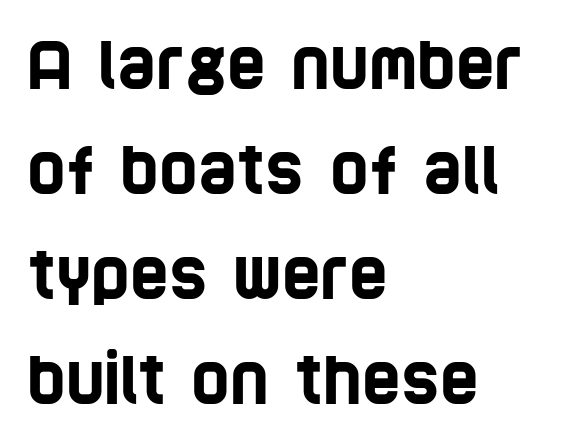
The image shows 66 px condensed sans-serif type; set left-aligned, normal line spacing (1.59x), normal letter spacing, not underlined; low stroke contrast and a large x-height.
